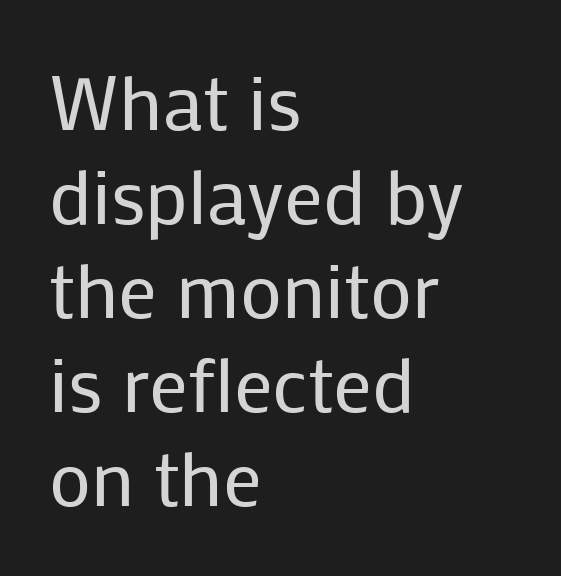
{"serif": "no", "italic": "no", "bold": "no", "weight": "regular", "width": "normal", "stroke_contrast": "low", "x_height": "medium", "monospaced": "no", "underline": "no", "align": "left", "line_spacing_ratio": 1.22, "letter_spacing": "normal", "letter_spacing_em": 0.0, "glyph_px": 77}
